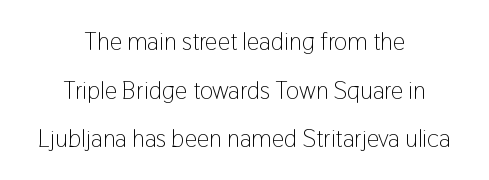
The image shows 25 px text type, upright; set centered, loose line spacing (1.95x), normal letter spacing, not underlined.
